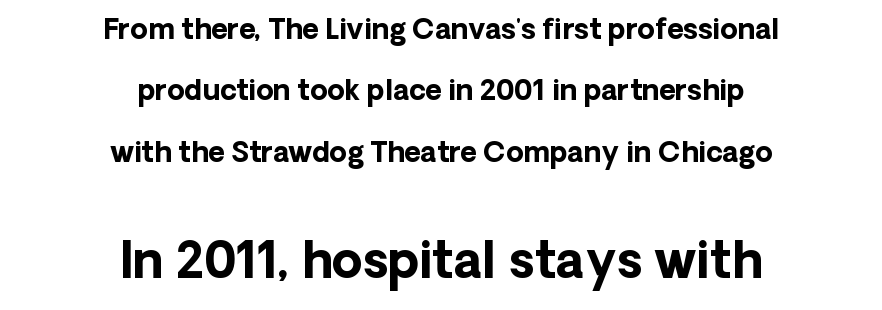
Size contrast runs from small at the top to large at the bottom. The space between consecutive lines is lavish. This is heavy type, rendered in bold. Letter spacing: default.
